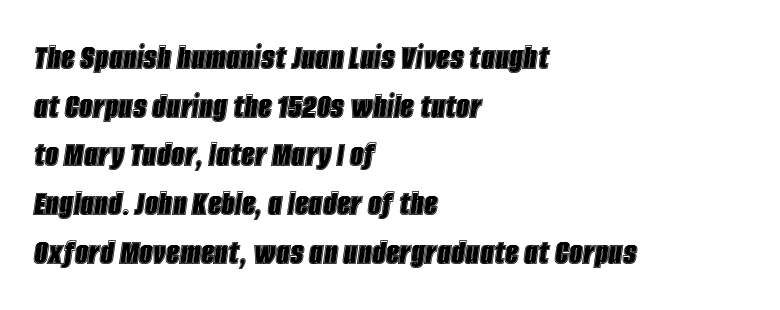
Q: Is the text italic (slanted)? A: Yes, it leans right by about 8 degrees.
Q: Is the text underlined? A: No.
Q: How is the paragraph aligned? A: Left-aligned.
Q: Is the spacing between letters normal or unusually wide? A: Normal.
Q: Is the spacing between lines tight, normal or loose? A: Normal.
Q: Width (condensed, normal, or wide)? A: Condensed.
Q: x-height? A: Large.
Q: Monospaced? A: No.
